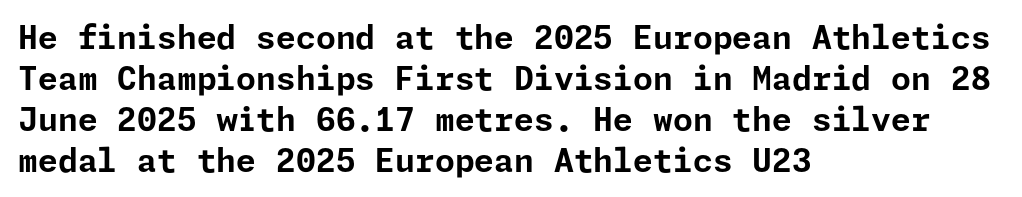
These lines are composed in type without serifs. The compositor pushed each line to the left boundary. A roman cut, with each character standing at attention. Weight check: bold — yes, fully.
